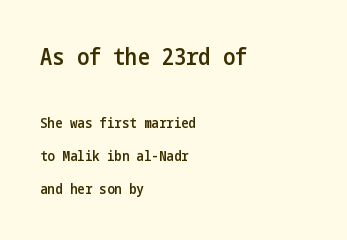
Q: Is the text bold? A: Semi-bold.
Q: Is the text italic (slanted)? A: No, it is upright.
Q: Is the text underlined? A: No.
Q: How is the paragraph aligned? A: Left-aligned.
Q: Is the spacing between letters normal or unusually wide? A: Normal.
Q: Is the spacing between lines tight, normal or loose? A: Loose.
Q: Which block of text is set in a larger size, the first (top) or the second (bottom)? A: The first (top) one.
